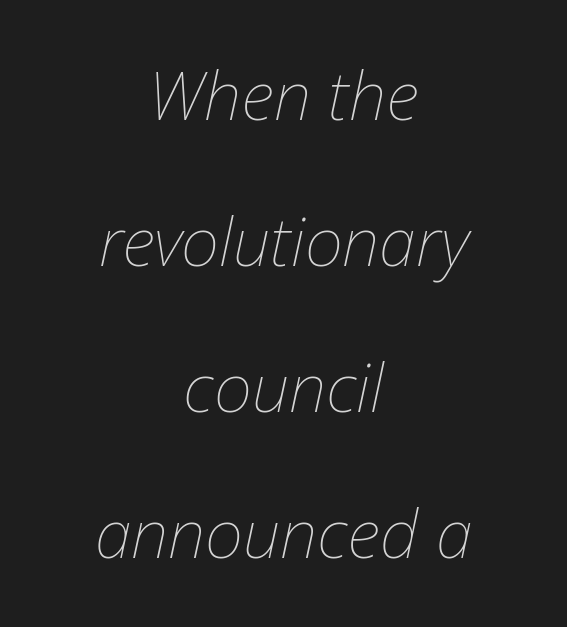
The image shows 67 px thin type, italic (leaning right); set centered, loose line spacing (2.18x), normal letter spacing, not underlined; low stroke contrast and a medium x-height.
